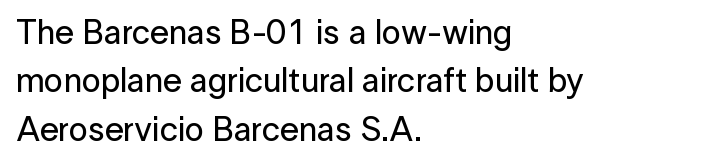
{"serif": "no", "italic": "no", "width": "normal", "stroke_contrast": "low", "x_height": "medium", "monospaced": "no", "underline": "no", "align": "left", "line_spacing": "normal", "line_spacing_ratio": 1.42, "letter_spacing": "normal", "letter_spacing_em": 0.0, "glyph_px": 34}
